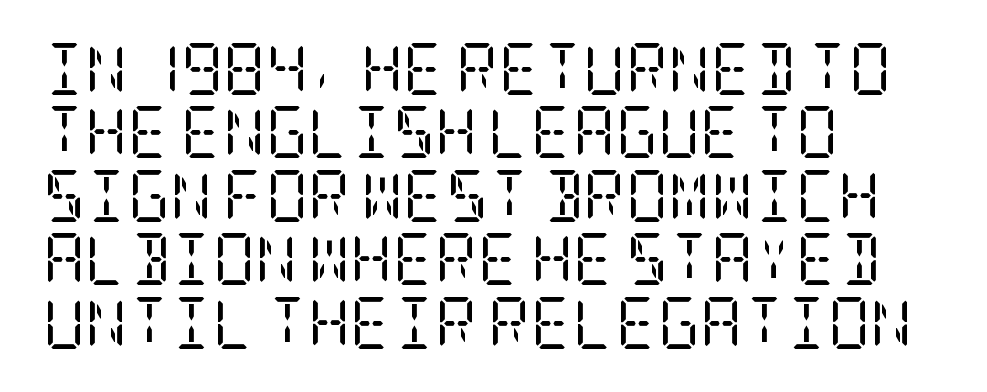
{"serif": "yes", "italic": "no", "bold": "no", "weight": "regular", "width": "condensed", "stroke_contrast": "low", "x_height": "large", "underline": "no", "align": "left", "line_spacing_ratio": 1.22, "letter_spacing": "normal", "letter_spacing_em": 0.0, "glyph_px": 52}
